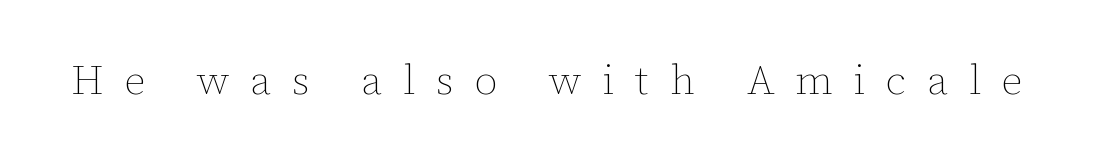
{"italic": "no", "bold": "no", "weight": "thin", "width": "normal", "stroke_contrast": "low", "x_height": "medium", "monospaced": "no", "underline": "no", "letter_spacing": "wide", "letter_spacing_em": 0.49, "glyph_px": 42}
